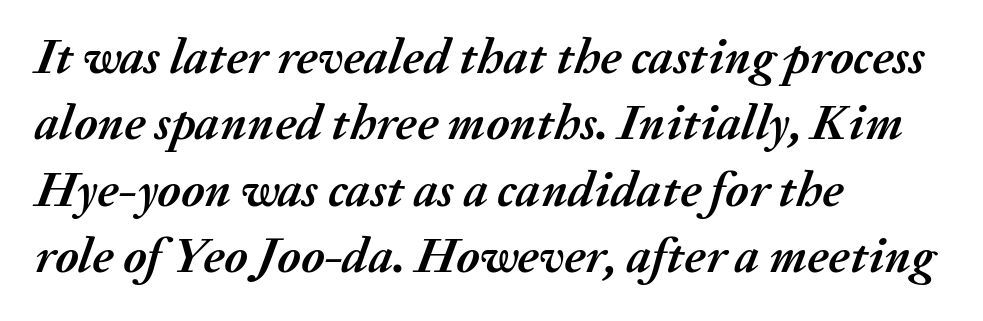
{"italic": "yes", "lean": "right", "slant_degrees": 20, "bold": "yes", "weight": "semibold", "width": "normal", "stroke_contrast": "medium", "x_height": "medium", "monospaced": "no", "underline": "no", "align": "left", "line_spacing": "normal", "line_spacing_ratio": 1.33, "letter_spacing": "normal", "letter_spacing_em": 0.0, "glyph_px": 50}
